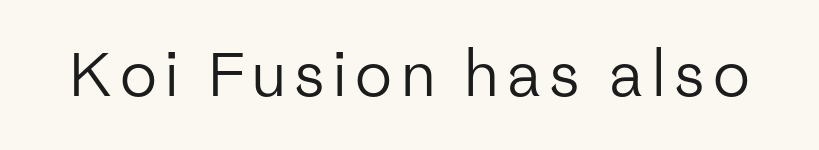
You could not count columns in this text — the font is proportionally spaced. Each letter's strokes conclude bluntly, with no projecting serifs. Words float on clear page, feet unadorned. The characters are drawn with everyday or finer stroke widths.
